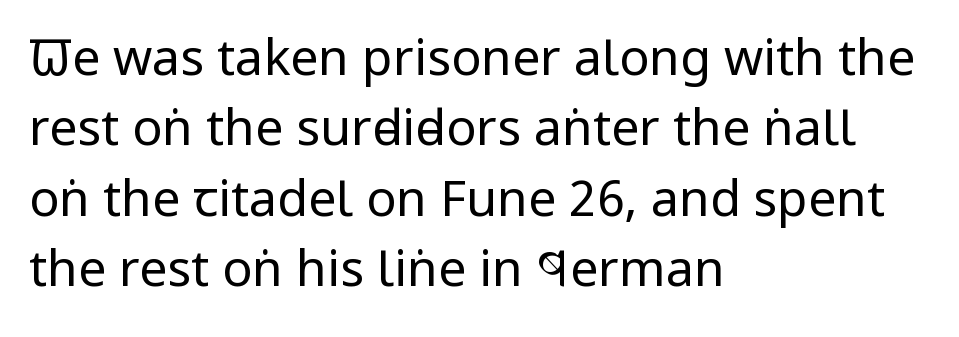
Q: Is the text bold? A: No.
Q: Is the text italic (slanted)? A: No, it is upright.
Q: Is the typeface a serif or a sans-serif typeface? A: Sans-serif.
Q: Is the text underlined? A: No.
Q: How is the paragraph aligned? A: Left-aligned.
Q: Is the spacing between letters normal or unusually wide? A: Normal.
Q: Is the spacing between lines tight, normal or loose? A: Normal.
Q: Width (condensed, normal, or wide)? A: Condensed.
Q: Stroke contrast? A: Low.
Q: x-height? A: Large.
Q: Monospaced? A: No.
